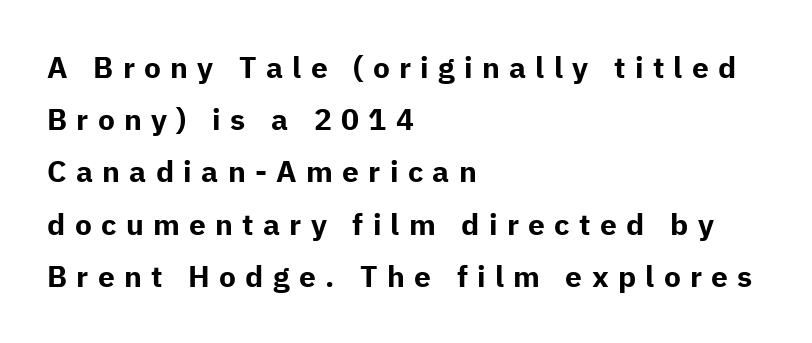
Q: Is the text bold? A: Yes.
Q: Is the text italic (slanted)? A: No, it is upright.
Q: Is the typeface a serif or a sans-serif typeface? A: Sans-serif.
Q: Is the text underlined? A: No.
Q: How is the paragraph aligned? A: Left-aligned.
Q: Is the spacing between letters normal or unusually wide? A: Unusually wide.
Q: Width (condensed, normal, or wide)? A: Normal.
Q: Stroke contrast? A: Low.
Q: x-height? A: Medium.
Q: Monospaced? A: No.
